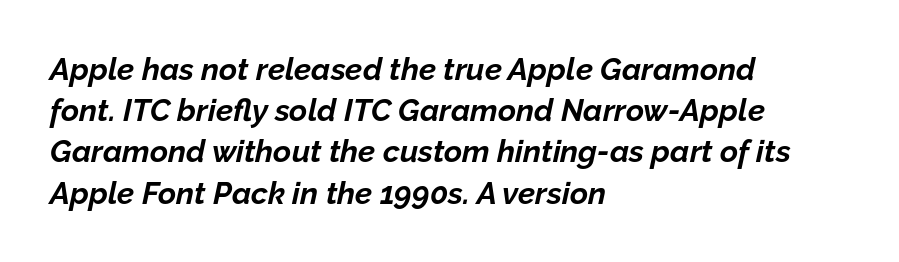
{"italic": "yes", "lean": "right", "slant_degrees": 12, "bold": "yes", "weight": "bold", "width": "normal", "stroke_contrast": "low", "x_height": "medium", "monospaced": "no", "underline": "no", "align": "left", "line_spacing": "normal", "line_spacing_ratio": 1.33, "letter_spacing": "normal", "letter_spacing_em": 0.0, "glyph_px": 31}
